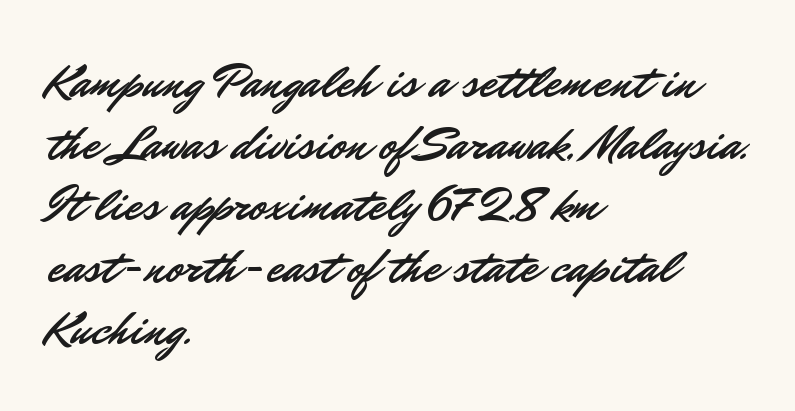
The image shows 49 px sans-serif type; set left-aligned, normal line spacing (1.26x), normal letter spacing, not underlined; low stroke contrast and a small x-height.
